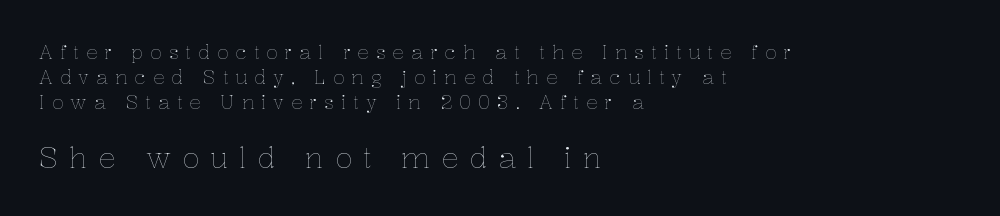
{"italic": "no", "bold": "no", "weight": "thin", "width": "normal", "stroke_contrast": "low", "x_height": "medium", "monospaced": "no", "underline": "no", "align": "left", "line_spacing": "normal", "line_spacing_ratio": 1.31, "letter_spacing": "wide", "letter_spacing_em": 0.37, "larger_block": "second", "size_ratio": 1.53, "glyph_px": 29}
